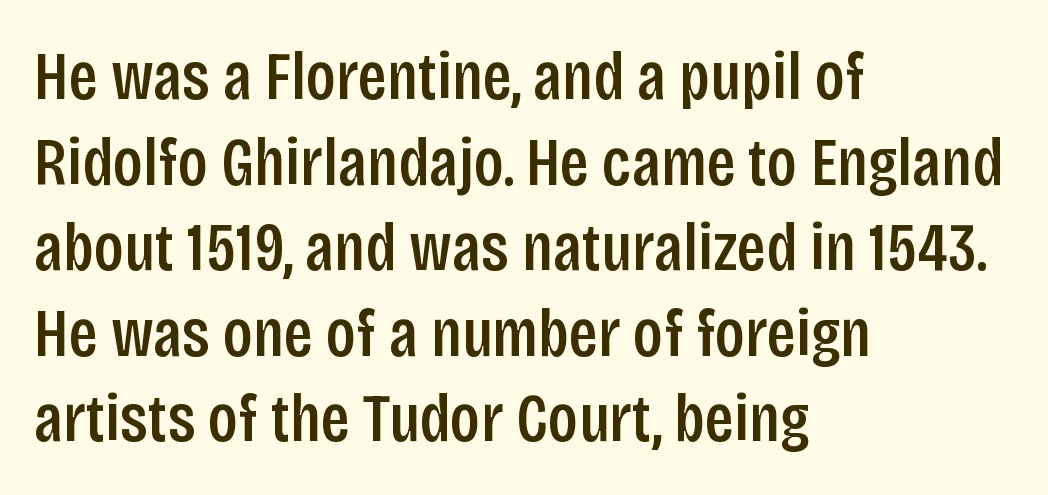
The rendering uses natural spacing where letterforms have individual widths. Caption: semibold face, moderately heavy strokes. Does extra space separate the letters? No, they use regular spacing. Compared with a centered layout, this one pins lines to the left instead. Unlike a traditional serif, this face leaves its strokes unadorned.
